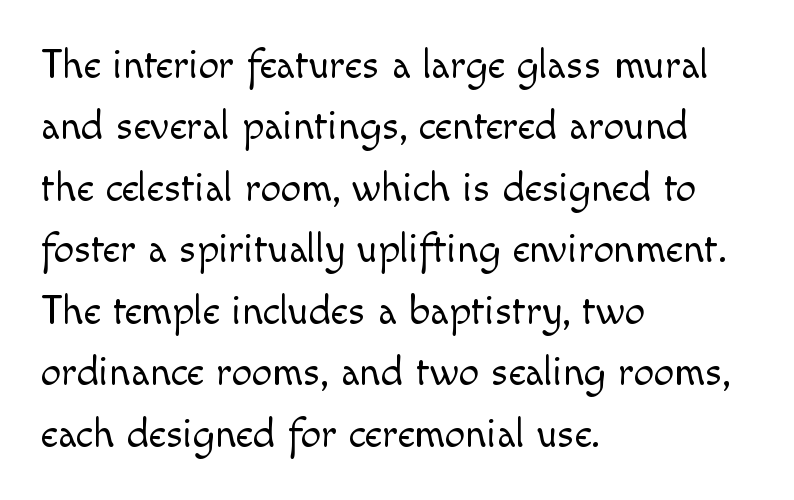
The image shows 41 px light sans-serif type, upright; set left-aligned, normal line spacing (1.5x), normal letter spacing, not underlined; a small x-height.
